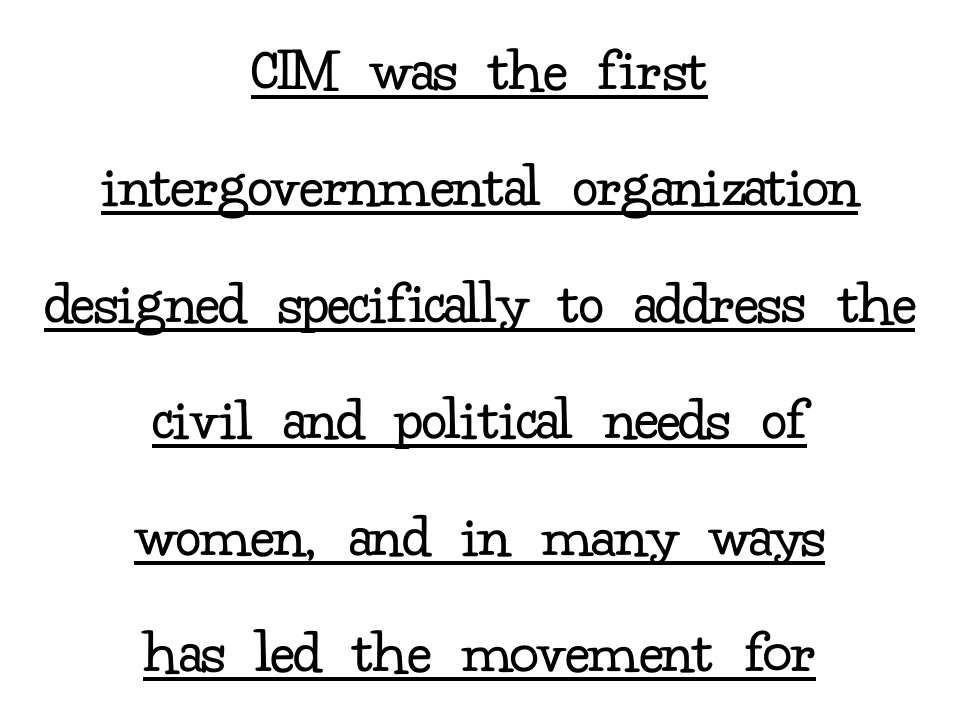
Q: Is the text bold? A: No.
Q: Is the text italic (slanted)? A: No, it is upright.
Q: Is the typeface a serif or a sans-serif typeface? A: Serif.
Q: Is the text underlined? A: Yes.
Q: How is the paragraph aligned? A: Centered.
Q: Is the spacing between letters normal or unusually wide? A: Normal.
Q: Width (condensed, normal, or wide)? A: Normal.
Q: Stroke contrast? A: Low.
Q: x-height? A: Small.
Q: Monospaced? A: No.
